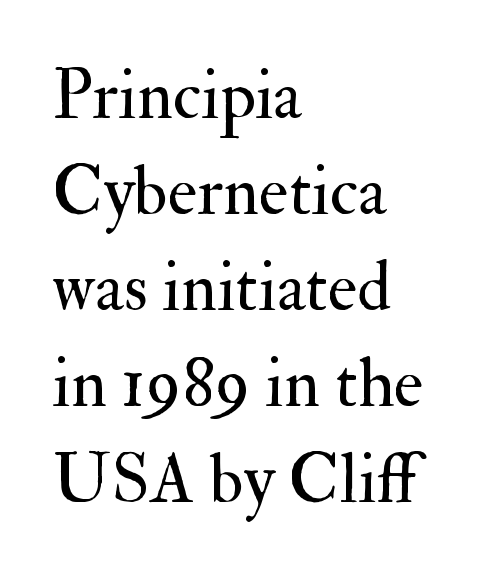
Notice how the passage keeps a crisp vertical edge on the left only. Each new line begins a customary step beneath the previous one. You could call the tracking neutral — neither tight nor loose. The type family on display is of the serif kind. Caption: face not bold, strokes unweighted. Glance below the letters and you will spot only blank space.
